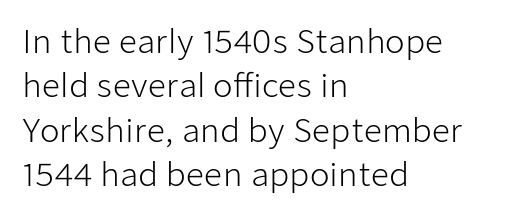
Plain, unruled lines of type. The face used here is proportionally spaced, like ordinary book or web type. Vertical stems look standard width or narrower in stroke. The leading is moderate, giving the passage an even texture.
